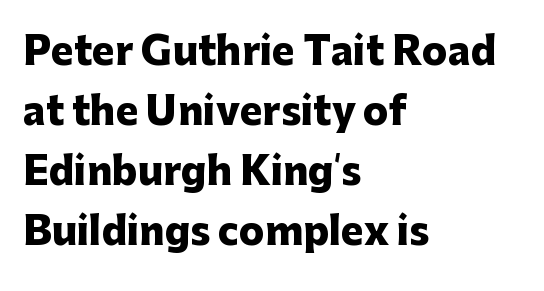
The gap between lines stays unmarked. The ragged edge is on the right, which tells us the setting is flush left. Think of a printed novel: that variable character pitch is what you see here. The designer went with a sans here, leaving each stem footless.
